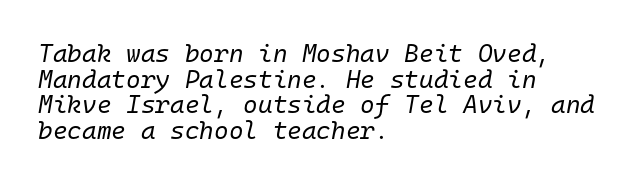
The space directly below the letters is spotless. The letters are slanted; this is an italic face. Summary of weight: not heavy and not bold. The line texture is even and compact thanks to regular tracking. Line beginnings align vertically; line endings do not. The block of text is dense from top to bottom, with scant space between rows.
